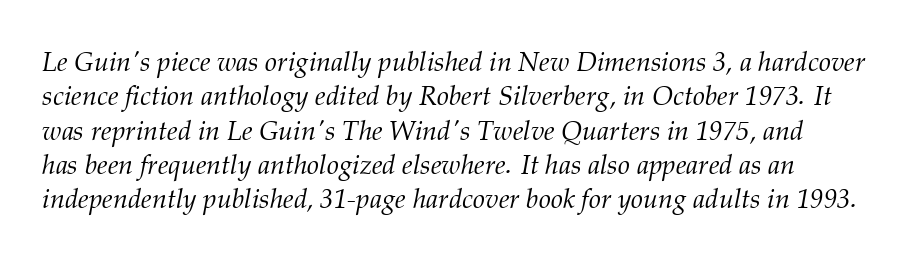
Q: Is the text bold? A: No.
Q: Is the text italic (slanted)? A: Yes, it leans right by about 12 degrees.
Q: Is the text underlined? A: No.
Q: Is the spacing between letters normal or unusually wide? A: Normal.
Q: Is the spacing between lines tight, normal or loose? A: Normal.
